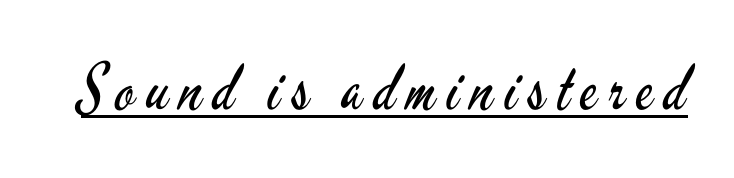
{"serif": "no", "bold": "no", "weight": "regular", "width": "condensed", "stroke_contrast": "low", "x_height": "small", "monospaced": "no", "underline": "yes", "glyph_px": 63}
